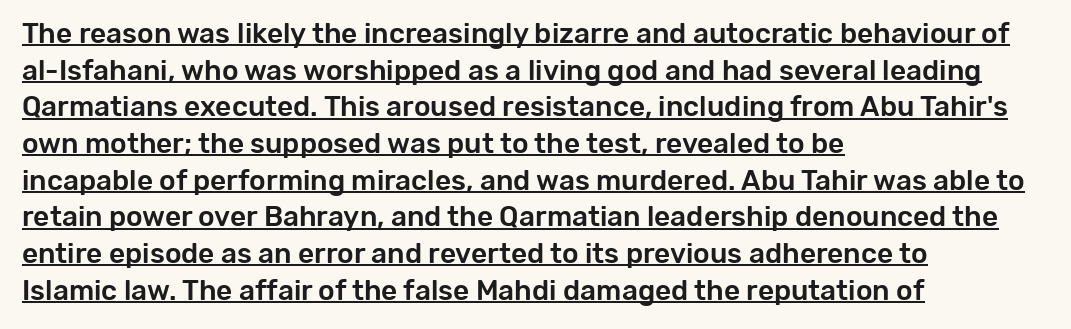
{"serif": "no", "italic": "no", "width": "normal", "stroke_contrast": "low", "x_height": "medium", "monospaced": "no", "underline": "yes", "align": "left", "line_spacing": "normal", "line_spacing_ratio": 1.31, "letter_spacing": "normal", "letter_spacing_em": 0.0, "glyph_px": 28}
